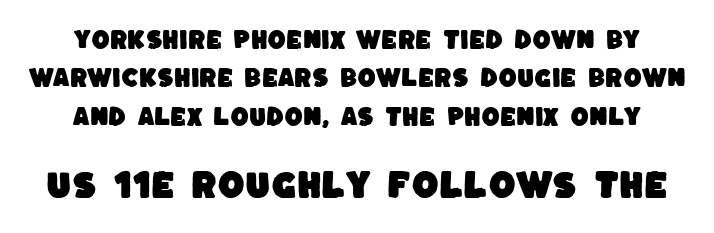
Q: Is the typeface a serif or a sans-serif typeface? A: Sans-serif.
Q: Is the text underlined? A: No.
Q: Is the spacing between letters normal or unusually wide? A: Normal.
Q: Which block of text is set in a larger size, the first (top) or the second (bottom)? A: The second (bottom) one.
Q: Width (condensed, normal, or wide)? A: Normal.
Q: Stroke contrast? A: Low.
Q: x-height? A: Large.
Q: Monospaced? A: No.
